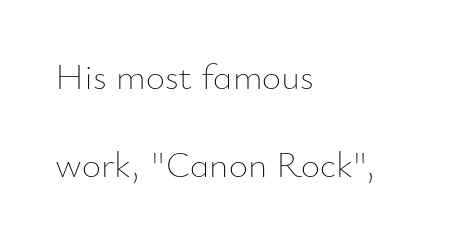
The face used here is proportionally spaced, like ordinary book or web type. Stems and bowls with no extra thickness — not bold. The paragraph shown leans on its left margin. Vertical strokes here are truly vertical. A clean baseline with only descenders dipping below it. Leading: increased.
